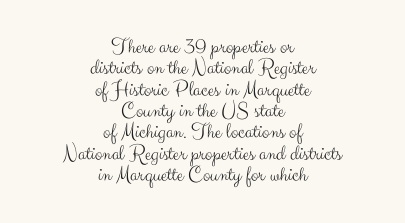
{"bold": "no", "underline": "no", "align": "center", "line_spacing": "tight", "line_spacing_ratio": 0.97, "letter_spacing": "normal", "letter_spacing_em": 0.0, "glyph_px": 22}
